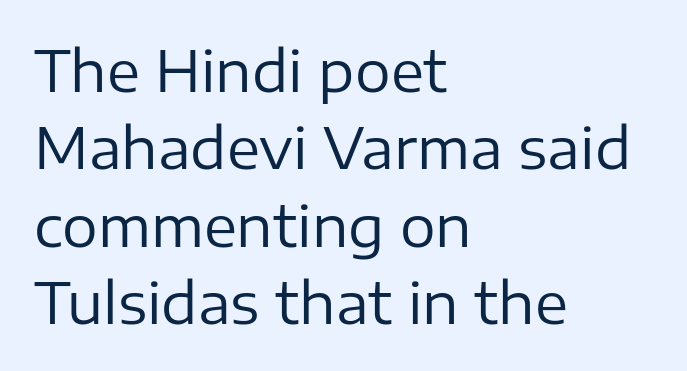
Q: Is the text bold? A: No.
Q: Is the text italic (slanted)? A: No, it is upright.
Q: Is the typeface a serif or a sans-serif typeface? A: Sans-serif.
Q: Is the text underlined? A: No.
Q: How is the paragraph aligned? A: Left-aligned.
Q: Is the spacing between letters normal or unusually wide? A: Normal.
Q: Is the spacing between lines tight, normal or loose? A: Normal.
Q: Width (condensed, normal, or wide)? A: Normal.
Q: Stroke contrast? A: Low.
Q: x-height? A: Medium.
Q: Monospaced? A: No.
